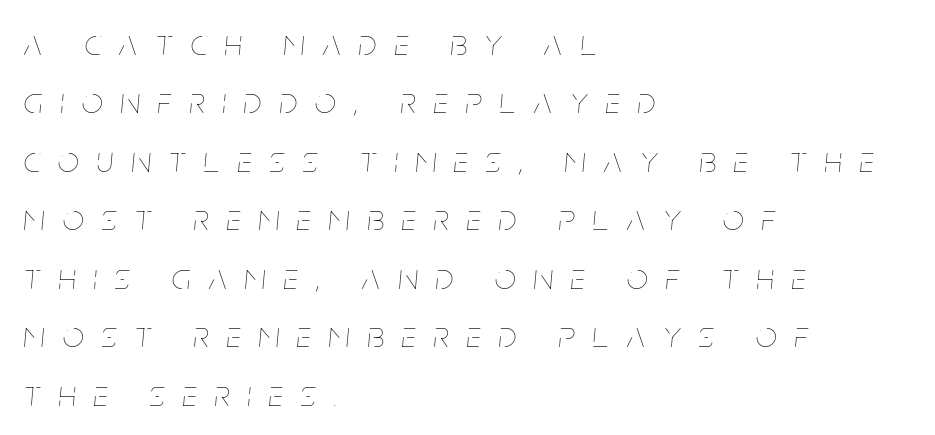
Q: Is the text bold? A: No.
Q: Is the text italic (slanted)? A: Yes, it leans right by about 5 degrees.
Q: Is the text underlined? A: No.
Q: How is the paragraph aligned? A: Left-aligned.
Q: Is the spacing between letters normal or unusually wide? A: Unusually wide.
Q: Is the spacing between lines tight, normal or loose? A: Normal.
Q: Width (condensed, normal, or wide)? A: Condensed.
Q: Stroke contrast? A: Low.
Q: x-height? A: Large.
Q: Monospaced? A: No.
